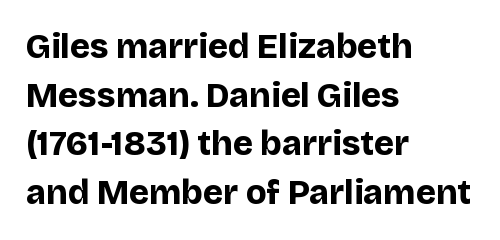
{"serif": "no", "italic": "no", "bold": "yes", "weight": "bold", "width": "normal", "stroke_contrast": "low", "x_height": "large", "monospaced": "no", "underline": "no", "align": "left", "line_spacing": "normal", "line_spacing_ratio": 1.43, "letter_spacing": "normal", "letter_spacing_em": 0.0, "glyph_px": 34}
